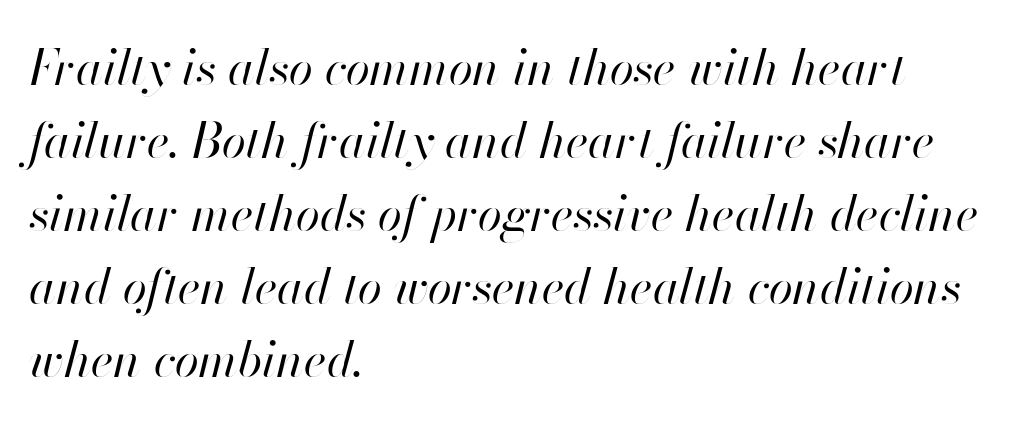
Q: Is the text bold? A: No.
Q: Is the text italic (slanted)? A: Yes, it leans right by about 13 degrees.
Q: Is the text underlined? A: No.
Q: How is the paragraph aligned? A: Left-aligned.
Q: Is the spacing between letters normal or unusually wide? A: Normal.
Q: Is the spacing between lines tight, normal or loose? A: Normal.
Q: Width (condensed, normal, or wide)? A: Normal.
Q: Stroke contrast? A: High.
Q: x-height? A: Small.
Q: Monospaced? A: No.
